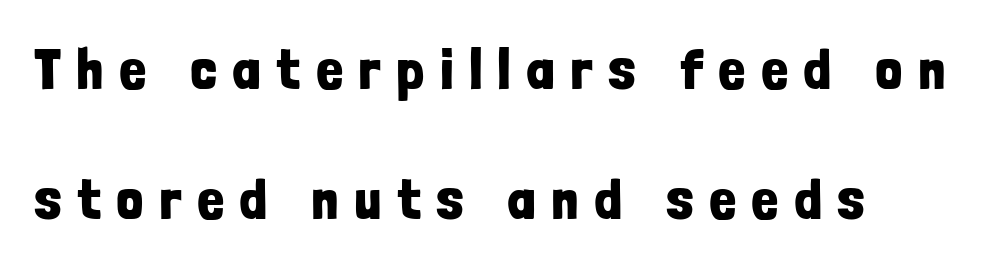
The image shows 57 px bold, condensed sans-serif type, upright; set loose line spacing (2.28x), unusually wide letter spacing (+0.3 em), not underlined; low stroke contrast and a medium x-height.
